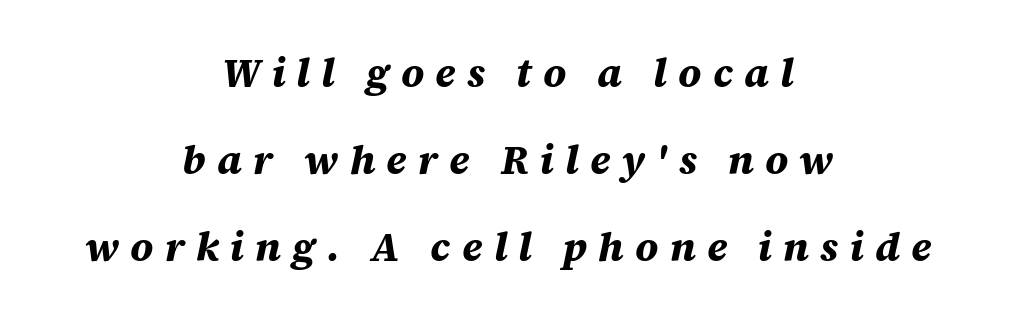
Q: Is the text bold? A: Yes.
Q: Is the text italic (slanted)? A: Yes, it leans right by about 12 degrees.
Q: Is the text underlined? A: No.
Q: How is the paragraph aligned? A: Centered.
Q: Is the spacing between letters normal or unusually wide? A: Unusually wide.
Q: Is the spacing between lines tight, normal or loose? A: Loose.
Q: Width (condensed, normal, or wide)? A: Normal.
Q: Stroke contrast? A: Medium.
Q: x-height? A: Large.
Q: Monospaced? A: No.
